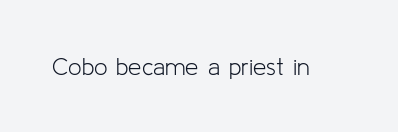
The image shows 24 px text type, upright; set normal letter spacing, not underlined.
